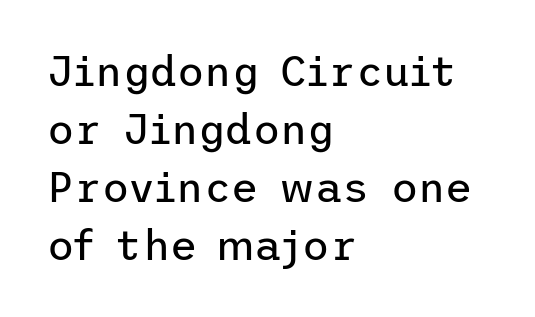
Q: Is the text bold? A: No.
Q: Is the text italic (slanted)? A: No, it is upright.
Q: Is the typeface a serif or a sans-serif typeface? A: Sans-serif.
Q: Is the text underlined? A: No.
Q: How is the paragraph aligned? A: Left-aligned.
Q: Is the spacing between letters normal or unusually wide? A: Normal.
Q: Is the spacing between lines tight, normal or loose? A: Normal.
Q: Width (condensed, normal, or wide)? A: Normal.
Q: Stroke contrast? A: Low.
Q: x-height? A: Medium.
